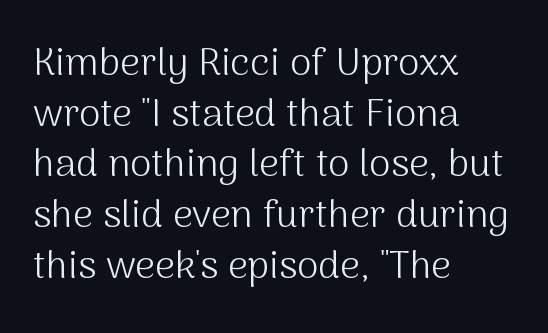
If you drew a line through each stem, it would be perfectly vertical. The rendering uses natural spacing where letterforms have individual widths. The type family on display is of the sans-serif kind. What's the leading like? Ordinary, nothing unusual. No heavy texture on the line: the type isn't bold.
